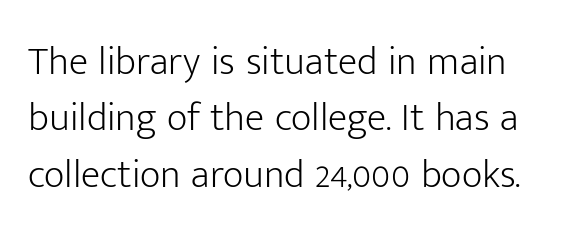
Q: Is the text bold? A: No.
Q: Is the text italic (slanted)? A: No, it is upright.
Q: Is the typeface a serif or a sans-serif typeface? A: Sans-serif.
Q: Is the text underlined? A: No.
Q: Is the spacing between letters normal or unusually wide? A: Normal.
Q: Is the spacing between lines tight, normal or loose? A: Normal.
Q: Width (condensed, normal, or wide)? A: Normal.
Q: Stroke contrast? A: Low.
Q: x-height? A: Medium.
Q: Monospaced? A: No.
